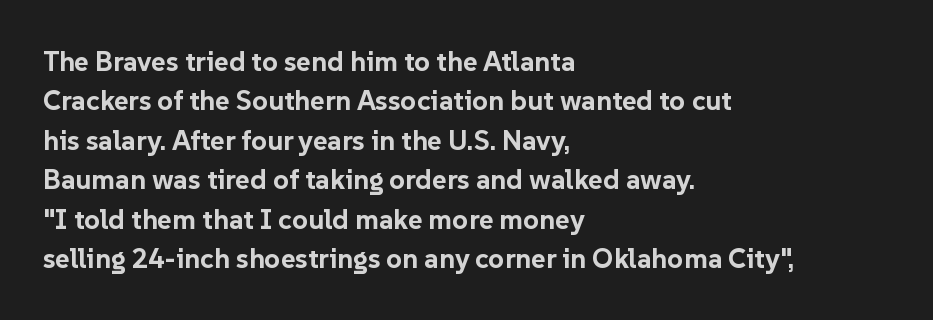
{"serif": "no", "italic": "no", "bold": "yes", "weight": "bold", "width": "normal", "stroke_contrast": "low", "x_height": "medium", "monospaced": "no", "underline": "no", "align": "left", "line_spacing": "normal", "line_spacing_ratio": 1.41, "letter_spacing": "normal", "letter_spacing_em": 0.0, "glyph_px": 28}
